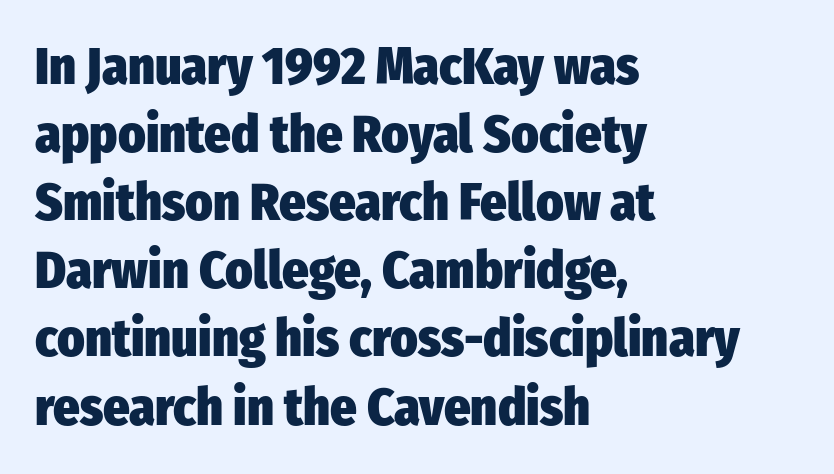
Q: Is the text bold? A: Yes.
Q: Is the text italic (slanted)? A: No, it is upright.
Q: Is the typeface a serif or a sans-serif typeface? A: Sans-serif.
Q: Is the text underlined? A: No.
Q: How is the paragraph aligned? A: Left-aligned.
Q: Is the spacing between letters normal or unusually wide? A: Normal.
Q: Is the spacing between lines tight, normal or loose? A: Normal.
Q: Width (condensed, normal, or wide)? A: Condensed.
Q: Stroke contrast? A: Low.
Q: x-height? A: Medium.
Q: Monospaced? A: No.
